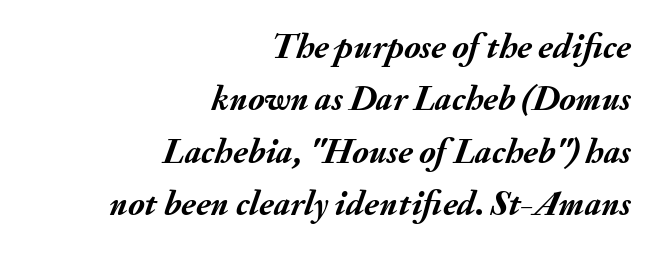
The image shows 35 px semibold type, italic (leaning right); set right-aligned, normal line spacing (1.5x), normal letter spacing, not underlined; medium stroke contrast and a small x-height.
